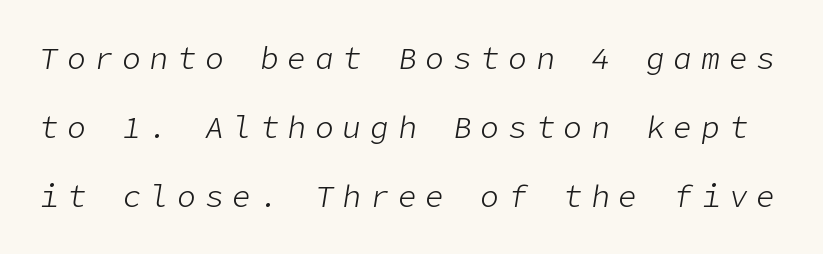
{"italic": "yes", "lean": "right", "slant_degrees": 9, "bold": "no", "weight": "light", "width": "normal", "stroke_contrast": "low", "x_height": "medium", "underline": "no", "line_spacing": "loose", "line_spacing_ratio": 2.22, "letter_spacing": "wide", "letter_spacing_em": 0.29, "glyph_px": 31}
